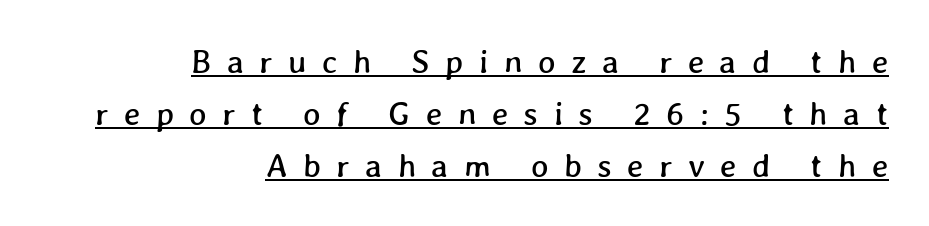
Looks like regular typesetting: each glyph gets only the width it needs. The passage shown has open, widely tracked lettering throughout. How would I describe the line gaps? Plain and ordinary. This rendering features underlined lettering. This sample is right-justified, so line beginnings fall wherever the words allow.
